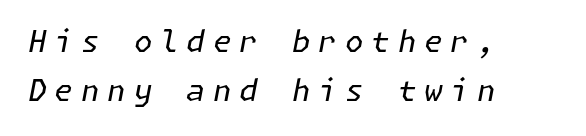
The image shows 30 px regular-weight type, italic (leaning right); set left-aligned, normal line spacing (1.62x), unusually wide letter spacing (+0.26 em), not underlined; low stroke contrast and a medium x-height.
